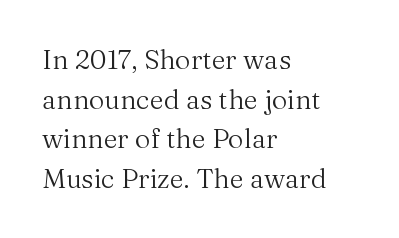
Q: Is the text bold? A: No.
Q: Is the text italic (slanted)? A: No, it is upright.
Q: Is the text underlined? A: No.
Q: How is the paragraph aligned? A: Left-aligned.
Q: Is the spacing between letters normal or unusually wide? A: Normal.
Q: Is the spacing between lines tight, normal or loose? A: Normal.
